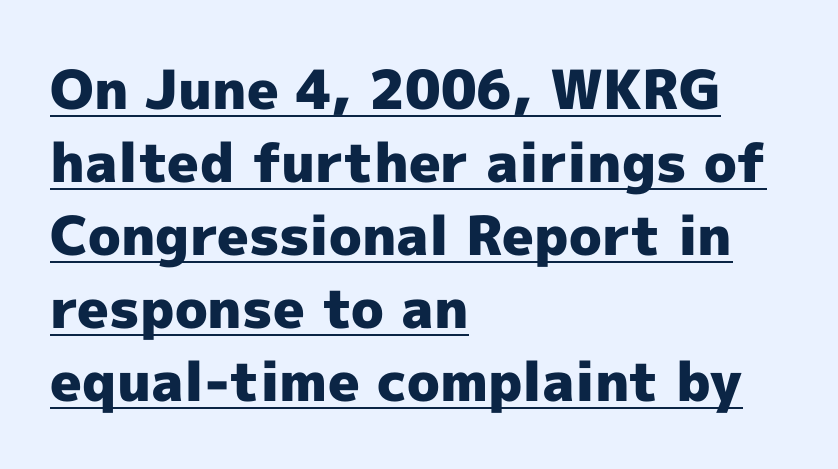
{"serif": "no", "italic": "no", "bold": "yes", "weight": "heavy", "width": "normal", "x_height": "medium", "monospaced": "no", "underline": "yes", "align": "left", "line_spacing": "normal", "line_spacing_ratio": 1.35, "letter_spacing": "normal", "letter_spacing_em": 0.0, "glyph_px": 54}
